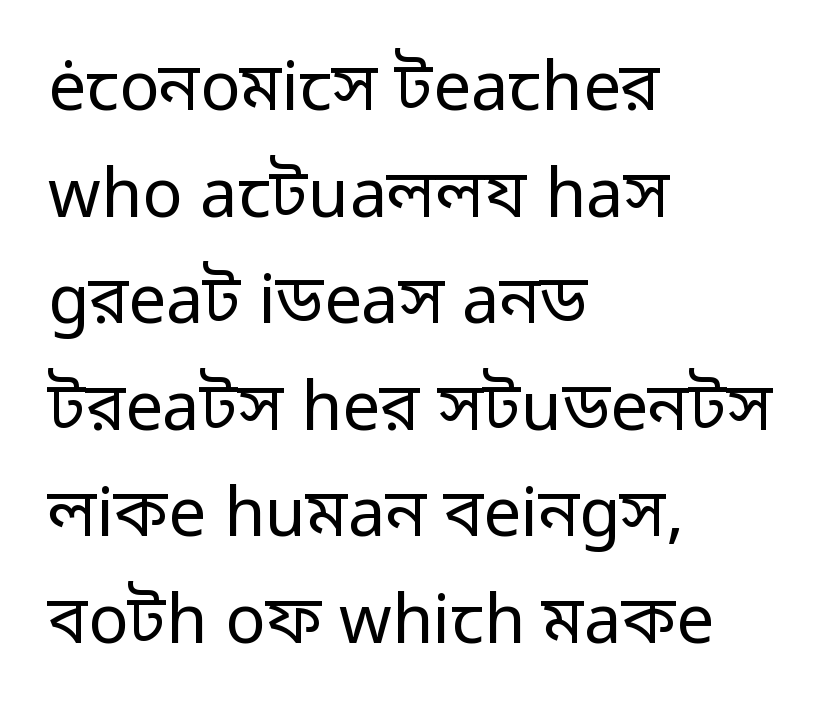
{"serif": "no", "italic": "no", "bold": "no", "weight": "regular", "width": "normal", "stroke_contrast": "low", "x_height": "medium", "monospaced": "no", "underline": "no", "align": "left", "line_spacing": "normal", "line_spacing_ratio": 1.59, "letter_spacing": "normal", "letter_spacing_em": 0.0, "glyph_px": 67}
